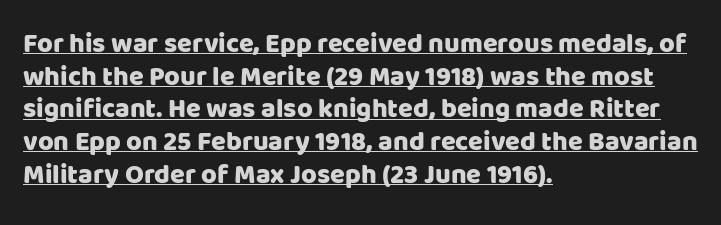
Q: Is the text italic (slanted)? A: No, it is upright.
Q: Is the text underlined? A: Yes.
Q: How is the paragraph aligned? A: Left-aligned.
Q: Is the spacing between letters normal or unusually wide? A: Normal.
